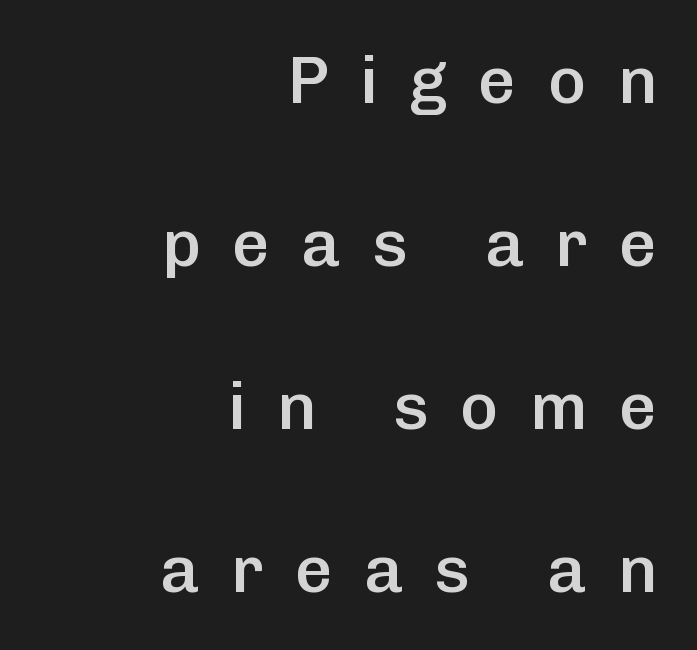
{"serif": "no", "italic": "no", "bold": "semi", "weight": "semibold", "width": "normal", "stroke_contrast": "low", "x_height": "medium", "monospaced": "no", "underline": "no", "align": "right", "line_spacing": "loose", "line_spacing_ratio": 2.47, "letter_spacing": "wide", "letter_spacing_em": 0.47, "glyph_px": 66}
